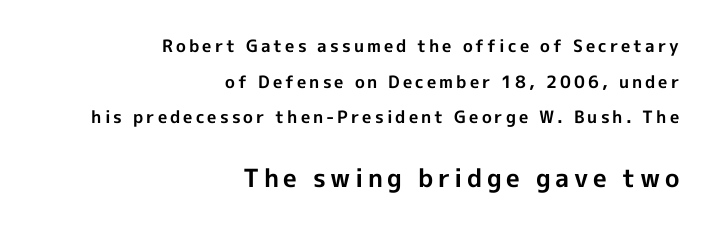
The letters stand upright; this is a roman face. In terms of leading, this rendering errs on the spacious side. In CSS terms this would be text-align: right. Look at the stroke-to-counter ratio: heavy, a bold. The letters in the lower block stand taller than those in the block above. Check under the words: just untouched page.
